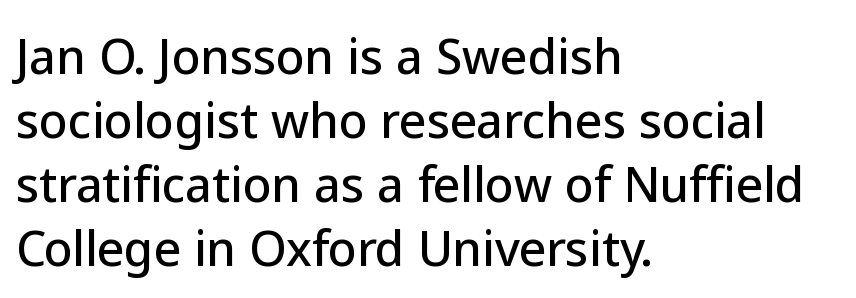
Q: Is the text italic (slanted)? A: No, it is upright.
Q: Is the typeface a serif or a sans-serif typeface? A: Sans-serif.
Q: Is the text underlined? A: No.
Q: How is the paragraph aligned? A: Left-aligned.
Q: Is the spacing between letters normal or unusually wide? A: Normal.
Q: Is the spacing between lines tight, normal or loose? A: Normal.
Q: Width (condensed, normal, or wide)? A: Normal.
Q: Stroke contrast? A: Low.
Q: x-height? A: Medium.
Q: Monospaced? A: No.
